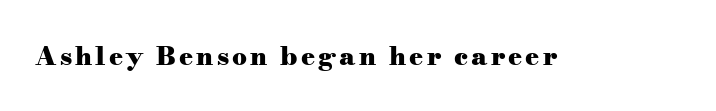
The image shows 26 px bold type, upright; set not underlined.
